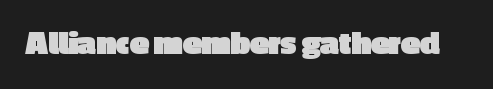
The image shows 34 px heavy sans-serif type, upright; set normal letter spacing, not underlined; a medium x-height.
